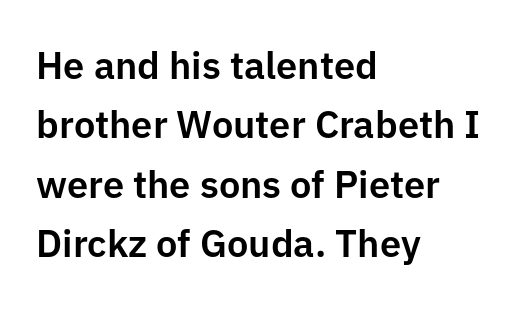
Unmarked baselines from the first word to the last. Serifs: no, the terminals of the letterforms are clean. Letter spacing: default. Left-aligned paragraph, ragged on the right. No italicization has been applied; the sample stays upright.
